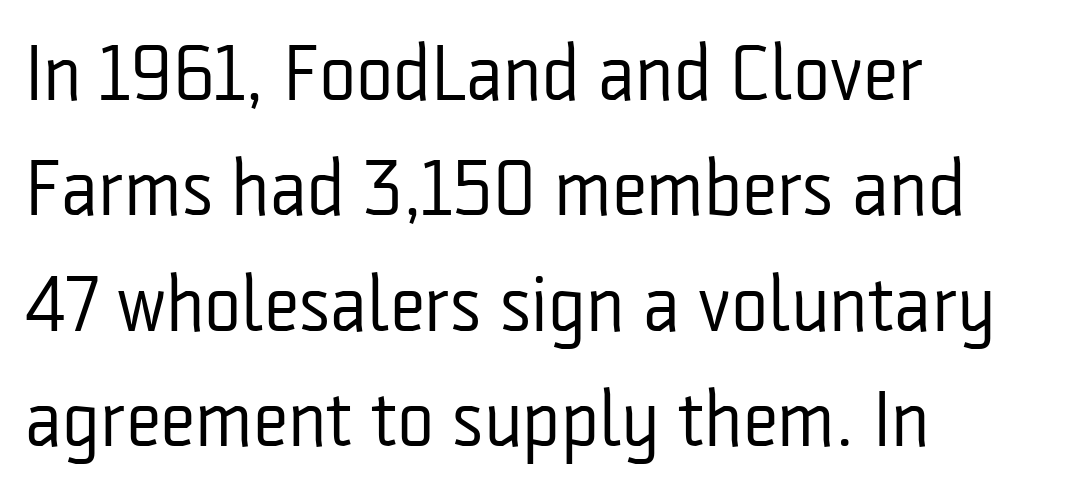
The image shows 79 px regular-weight, condensed sans-serif type, upright; set left-aligned, normal line spacing (1.46x), normal letter spacing, not underlined; low stroke contrast and a medium x-height.
